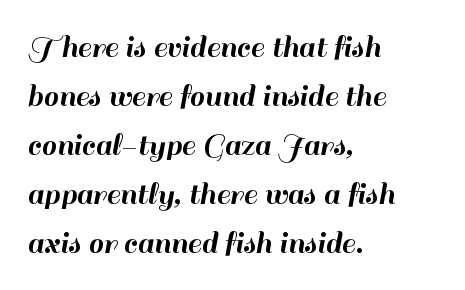
The image shows 34 px sans-serif type; set left-aligned, normal line spacing (1.44x), normal letter spacing, not underlined; high stroke contrast and a small x-height.
